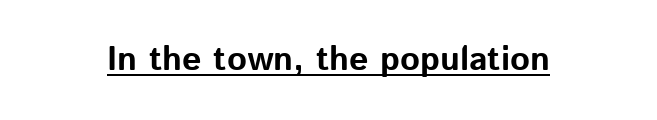
{"serif": "no", "italic": "no", "bold": "yes", "weight": "bold", "width": "normal", "stroke_contrast": "low", "x_height": "medium", "monospaced": "no", "underline": "yes", "letter_spacing": "normal", "letter_spacing_em": 0.0, "glyph_px": 34}
